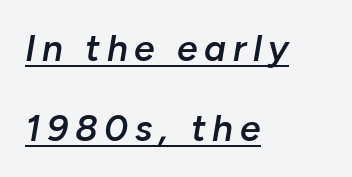
{"italic": "yes", "lean": "right", "slant_degrees": 10, "bold": "semi", "weight": "semibold", "width": "normal", "stroke_contrast": "low", "x_height": "medium", "monospaced": "no", "underline": "yes", "align": "left", "line_spacing": "loose", "line_spacing_ratio": 2.17, "glyph_px": 37}
